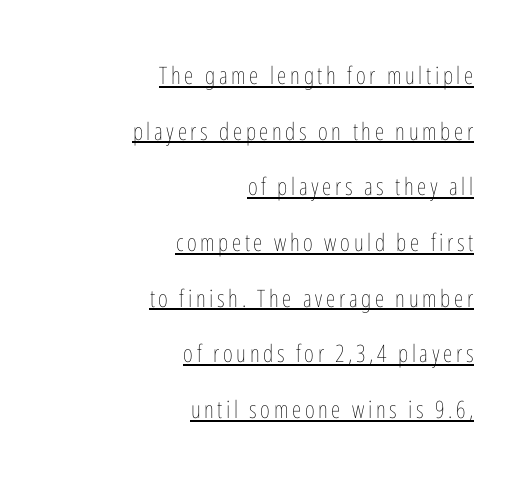
One glance says open: line gaps are wider than usual. Think standard paragraph weight, or any step lighter than that. Characters remain perfectly vertical along every line. Compared with a flush-left layout, this one pins lines to the opposite, right side. The passage shown is underscored from start to finish.
